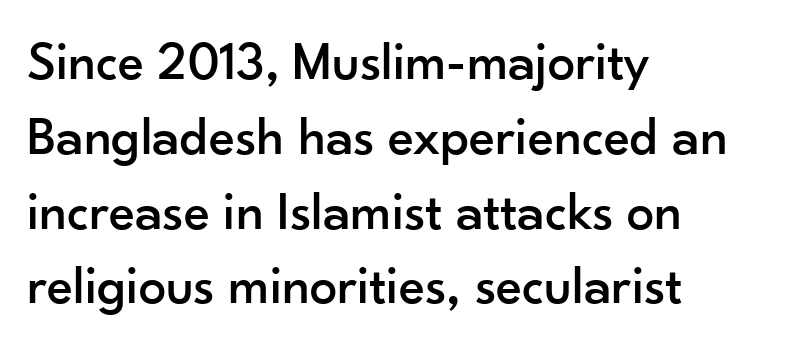
The image shows 55 px sans-serif type, upright; set left-aligned, normal line spacing (1.36x), normal letter spacing, not underlined; low stroke contrast and a small x-height.
